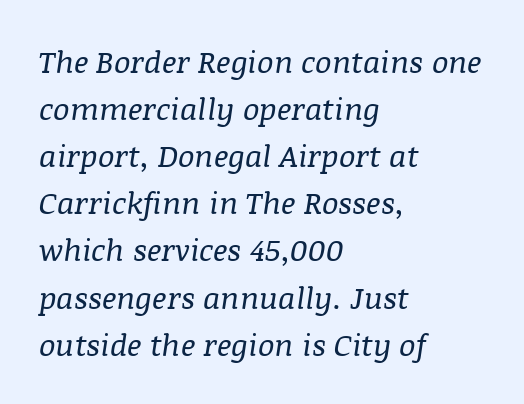
Q: Is the text bold? A: No.
Q: Is the text italic (slanted)? A: Yes, it leans right by about 8 degrees.
Q: Is the typeface a serif or a sans-serif typeface? A: Serif.
Q: Is the text underlined? A: No.
Q: How is the paragraph aligned? A: Left-aligned.
Q: Is the spacing between letters normal or unusually wide? A: Normal.
Q: Is the spacing between lines tight, normal or loose? A: Normal.
Q: Width (condensed, normal, or wide)? A: Normal.
Q: Stroke contrast? A: Medium.
Q: x-height? A: Large.
Q: Monospaced? A: No.
